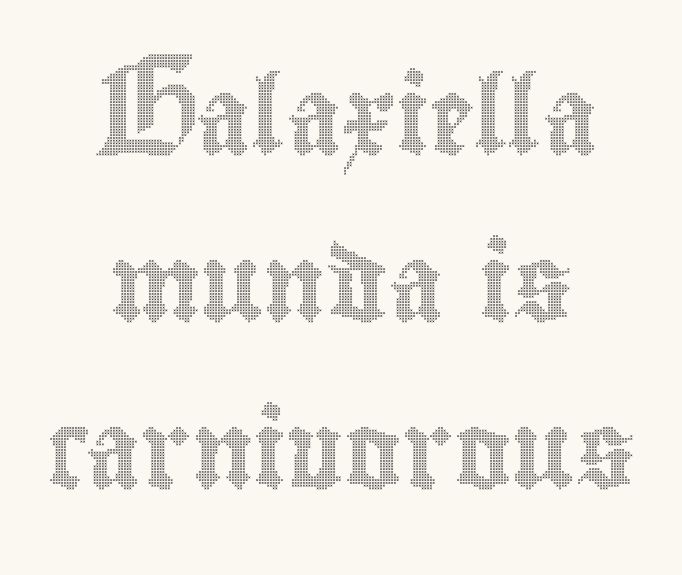
Q: Is the text italic (slanted)? A: No, it is upright.
Q: Is the text underlined? A: No.
Q: How is the paragraph aligned? A: Centered.
Q: Is the spacing between letters normal or unusually wide? A: Normal.
Q: Is the spacing between lines tight, normal or loose? A: Loose.
Q: Width (condensed, normal, or wide)? A: Condensed.
Q: x-height? A: Small.
Q: Monospaced? A: No.
